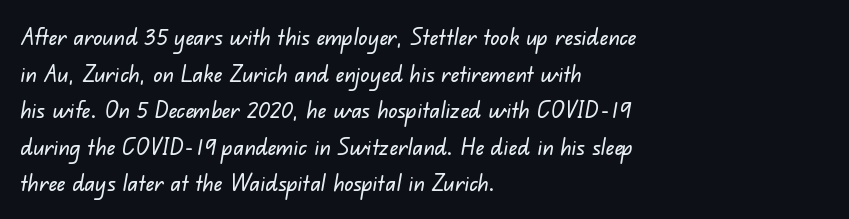
{"underline": "no", "align": "left", "line_spacing": "normal", "line_spacing_ratio": 1.59, "letter_spacing": "normal", "letter_spacing_em": 0.0, "glyph_px": 23}
